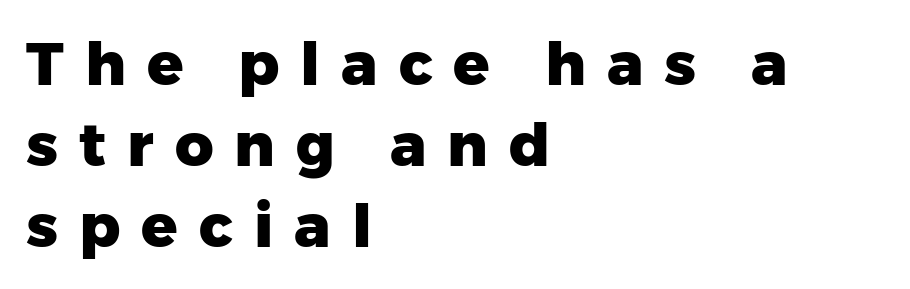
{"serif": "no", "italic": "no", "bold": "yes", "weight": "heavy", "width": "normal", "stroke_contrast": "low", "x_height": "medium", "monospaced": "no", "underline": "no", "align": "left", "line_spacing": "normal", "line_spacing_ratio": 1.35, "letter_spacing": "wide", "letter_spacing_em": 0.35, "glyph_px": 60}
